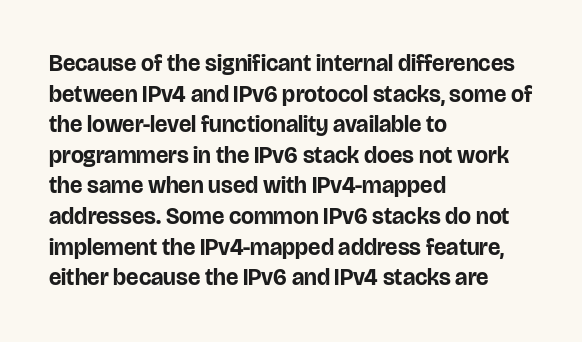
The image shows 23 px bold type, upright; set left-aligned, normal line spacing (1.33x), normal letter spacing, not underlined.
